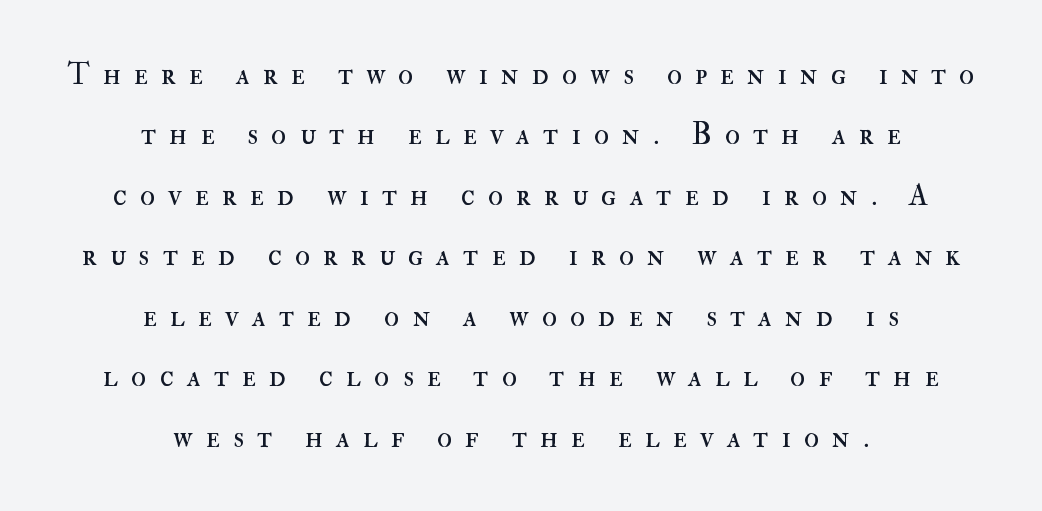
Any mark beneath the type? The region is blank. The lines are quadded center. The face used here is rendered with a markedly widened letterfit. Character widths vary here, with narrow letters taking less room than wide ones. Rows of type keep a wide berth in the vertical direction.
